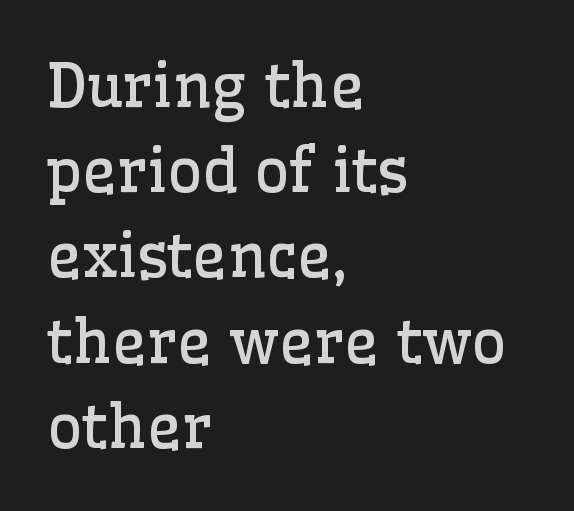
Q: Is the text bold? A: No.
Q: Is the text italic (slanted)? A: No, it is upright.
Q: Is the typeface a serif or a sans-serif typeface? A: Serif.
Q: Is the text underlined? A: No.
Q: How is the paragraph aligned? A: Left-aligned.
Q: Is the spacing between letters normal or unusually wide? A: Normal.
Q: Is the spacing between lines tight, normal or loose? A: Normal.
Q: Width (condensed, normal, or wide)? A: Normal.
Q: Stroke contrast? A: Low.
Q: x-height? A: Medium.
Q: Monospaced? A: No.
